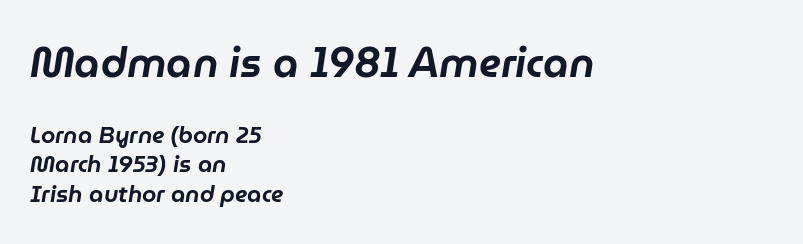
The image shows 41 px text type, italic (leaning right); set left-aligned, normal line spacing (1.29x), normal letter spacing, not underlined; the first (top) block is 1.78x larger; low stroke contrast and a medium x-height.
